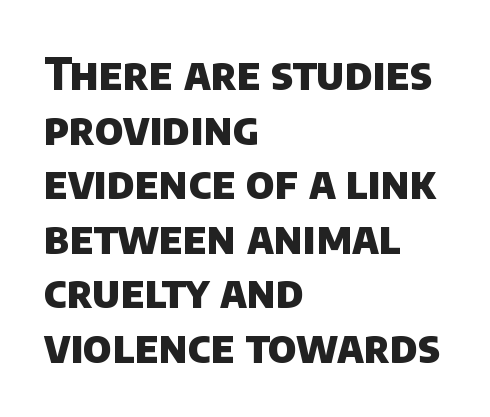
Q: Is the text bold? A: Yes.
Q: Is the typeface a serif or a sans-serif typeface? A: Sans-serif.
Q: Is the text underlined? A: No.
Q: How is the paragraph aligned? A: Left-aligned.
Q: Is the spacing between letters normal or unusually wide? A: Normal.
Q: Width (condensed, normal, or wide)? A: Normal.
Q: Stroke contrast? A: Low.
Q: x-height? A: Large.
Q: Monospaced? A: No.
